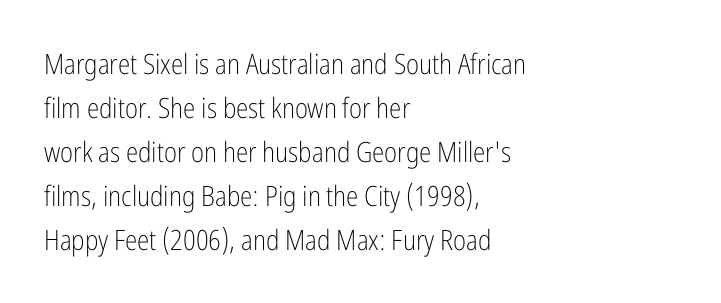
Q: Is the text bold? A: No.
Q: Is the text italic (slanted)? A: No, it is upright.
Q: Is the typeface a serif or a sans-serif typeface? A: Sans-serif.
Q: Is the text underlined? A: No.
Q: How is the paragraph aligned? A: Left-aligned.
Q: Is the spacing between letters normal or unusually wide? A: Normal.
Q: Is the spacing between lines tight, normal or loose? A: Normal.
Q: Width (condensed, normal, or wide)? A: Condensed.
Q: Stroke contrast? A: Low.
Q: x-height? A: Medium.
Q: Monospaced? A: No.
